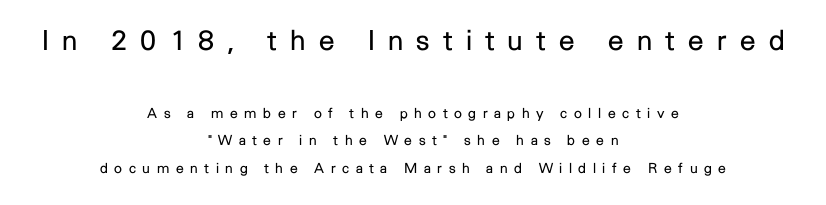
Q: Is the text bold? A: No.
Q: Is the text italic (slanted)? A: No, it is upright.
Q: Is the typeface a serif or a sans-serif typeface? A: Sans-serif.
Q: Is the text underlined? A: No.
Q: How is the paragraph aligned? A: Centered.
Q: Is the spacing between letters normal or unusually wide? A: Unusually wide.
Q: Is the spacing between lines tight, normal or loose? A: Loose.
Q: Which block of text is set in a larger size, the first (top) or the second (bottom)? A: The first (top) one.
Q: Width (condensed, normal, or wide)? A: Normal.
Q: Stroke contrast? A: Low.
Q: x-height? A: Medium.
Q: Monospaced? A: No.
